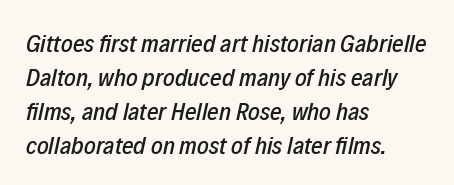
{"italic": "yes", "lean": "right", "slant_degrees": 12, "underline": "no", "align": "left", "line_spacing": "normal", "line_spacing_ratio": 1.36, "letter_spacing": "normal", "letter_spacing_em": 0.0, "glyph_px": 25}
